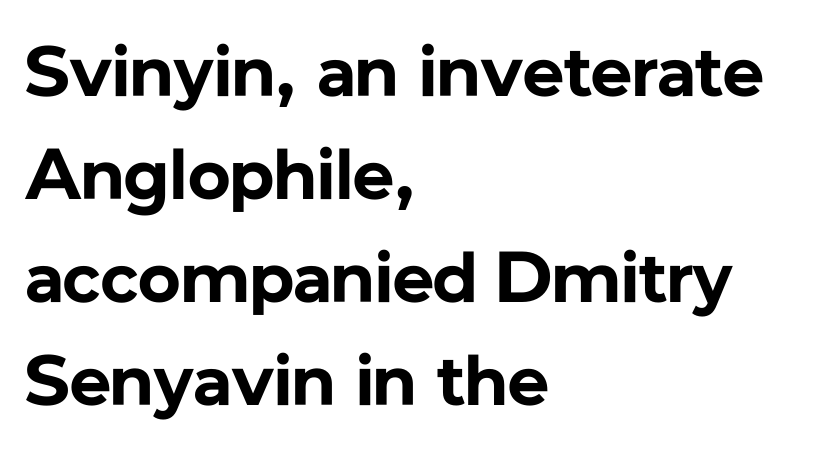
The type family on display is of the sans-serif kind. Think of a printed novel: that variable character pitch is what you see here. The gaps between neighbouring characters are ordinary and unremarkable. Style check: upright. Honestly, the row spacing looks completely unremarkable. Set as a true bold cut, around the 700 mark.
